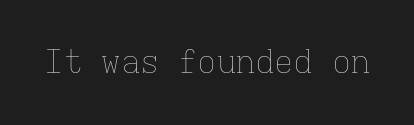
The image shows 32 px thin type, upright, monospaced; set normal letter spacing, not underlined; low stroke contrast and a medium x-height.
